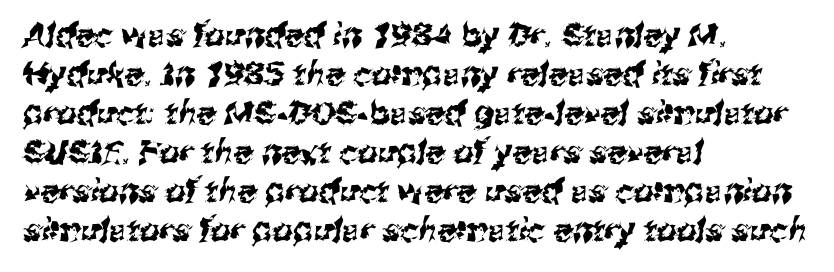
{"serif": "no", "width": "normal", "stroke_contrast": "medium", "x_height": "medium", "monospaced": "no", "underline": "no", "align": "left", "line_spacing_ratio": 1.22, "letter_spacing": "normal", "letter_spacing_em": 0.0, "glyph_px": 32}
